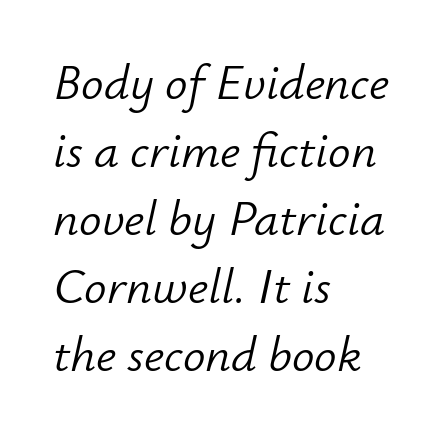
Q: Is the text bold? A: No.
Q: Is the text italic (slanted)? A: Yes, it leans right by about 12 degrees.
Q: Is the text underlined? A: No.
Q: How is the paragraph aligned? A: Left-aligned.
Q: Is the spacing between letters normal or unusually wide? A: Normal.
Q: Is the spacing between lines tight, normal or loose? A: Normal.
Q: Width (condensed, normal, or wide)? A: Normal.
Q: Stroke contrast? A: Low.
Q: x-height? A: Small.
Q: Monospaced? A: No.
